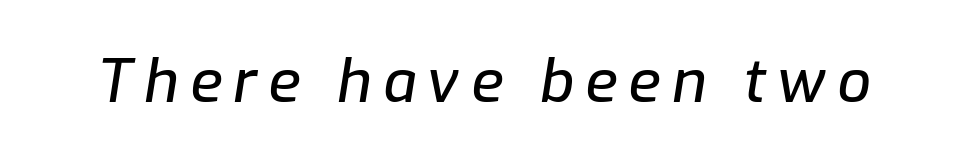
Q: Is the text italic (slanted)? A: Yes, it leans right by about 9 degrees.
Q: Is the text underlined? A: No.
Q: Width (condensed, normal, or wide)? A: Normal.
Q: Stroke contrast? A: Low.
Q: x-height? A: Medium.
Q: Monospaced? A: No.
